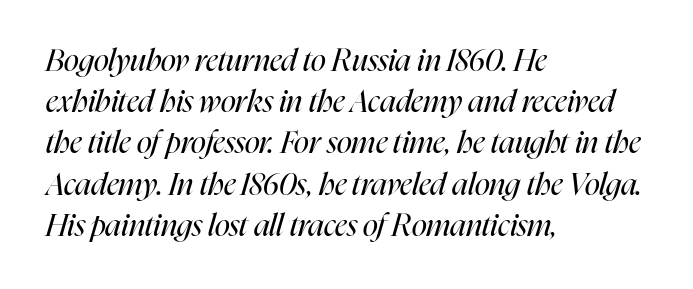
The image shows 31 px regular-weight, condensed type, italic (leaning right); set left-aligned, normal line spacing (1.33x), normal letter spacing, not underlined; high stroke contrast and a medium x-height.
